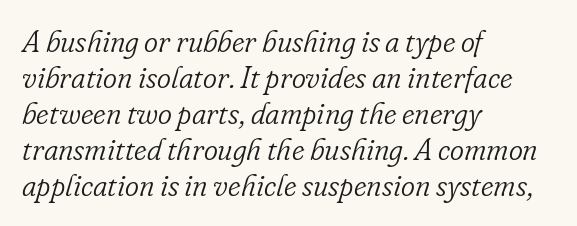
The image shows 30 px light serif type, italic (leaning right); set left-aligned, line spacing 1.2x, normal letter spacing, not underlined; low stroke contrast and a small x-height.
